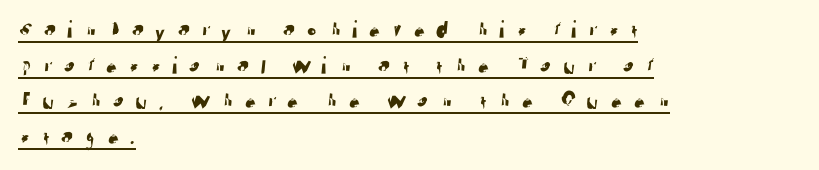
The image shows 25 px text type; set left-aligned, normal line spacing (1.43x), unusually wide letter spacing (+0.38 em), underlined.
